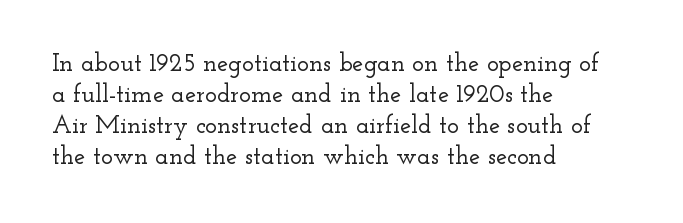
Q: Is the text italic (slanted)? A: No, it is upright.
Q: Is the text underlined? A: No.
Q: How is the paragraph aligned? A: Left-aligned.
Q: Is the spacing between letters normal or unusually wide? A: Normal.
